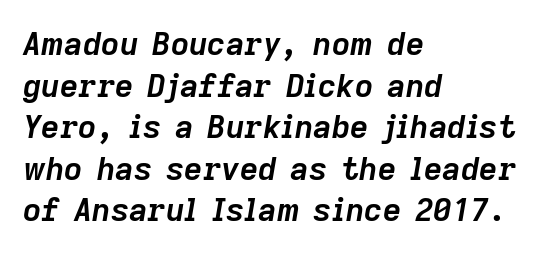
The image shows 32 px semibold type, italic (leaning right); set left-aligned, normal line spacing (1.3x), normal letter spacing, not underlined; low stroke contrast and a medium x-height.
